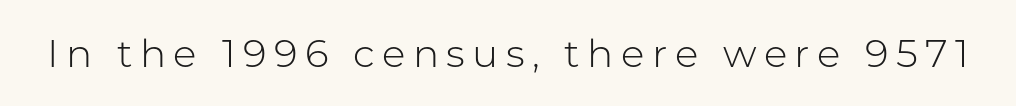
{"serif": "no", "italic": "no", "bold": "no", "weight": "light", "width": "normal", "stroke_contrast": "low", "x_height": "medium", "monospaced": "no", "underline": "no", "glyph_px": 39}
